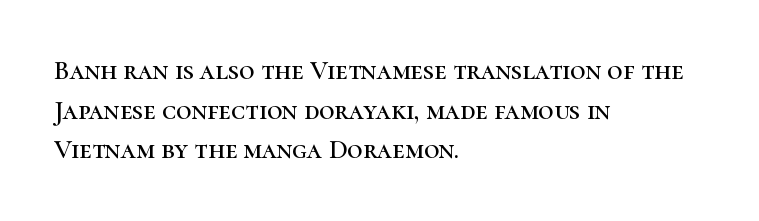
The image shows 27 px text type, upright; set left-aligned, normal line spacing (1.47x), normal letter spacing, not underlined.
